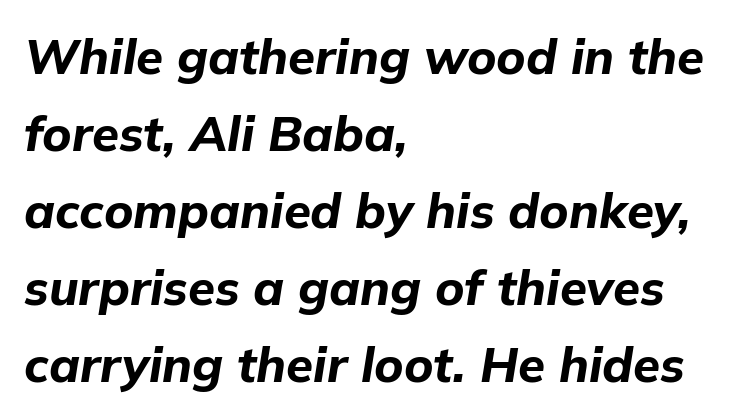
Q: Is the text bold? A: Yes.
Q: Is the text italic (slanted)? A: Yes, it leans right by about 9 degrees.
Q: Is the text underlined? A: No.
Q: How is the paragraph aligned? A: Left-aligned.
Q: Is the spacing between letters normal or unusually wide? A: Normal.
Q: Is the spacing between lines tight, normal or loose? A: Normal.
Q: Width (condensed, normal, or wide)? A: Normal.
Q: Stroke contrast? A: Low.
Q: x-height? A: Medium.
Q: Monospaced? A: No.
